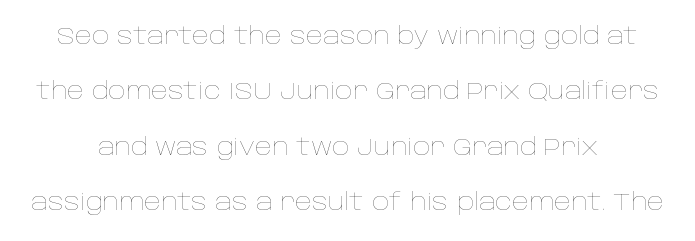
The image shows 24 px text type, upright; set centered, loose line spacing (2.31x), normal letter spacing, not underlined.
